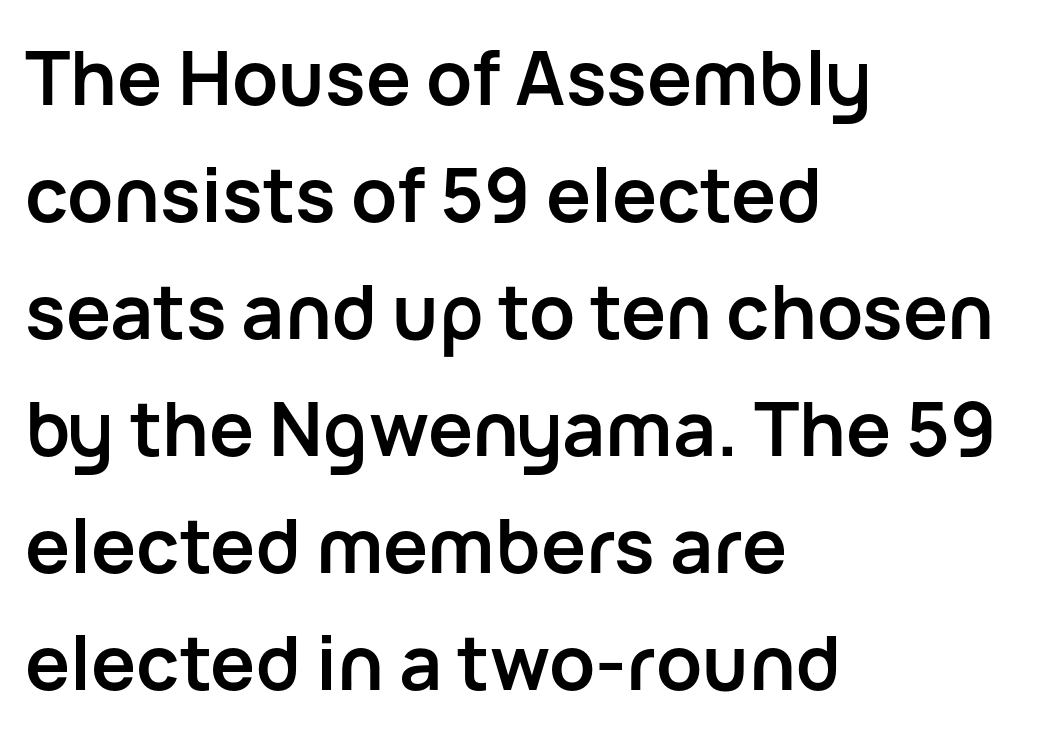
Q: Is the text bold? A: Yes.
Q: Is the text italic (slanted)? A: No, it is upright.
Q: Is the typeface a serif or a sans-serif typeface? A: Sans-serif.
Q: Is the text underlined? A: No.
Q: How is the paragraph aligned? A: Left-aligned.
Q: Is the spacing between letters normal or unusually wide? A: Normal.
Q: Is the spacing between lines tight, normal or loose? A: Normal.
Q: Width (condensed, normal, or wide)? A: Normal.
Q: Stroke contrast? A: Low.
Q: x-height? A: Medium.
Q: Monospaced? A: No.
